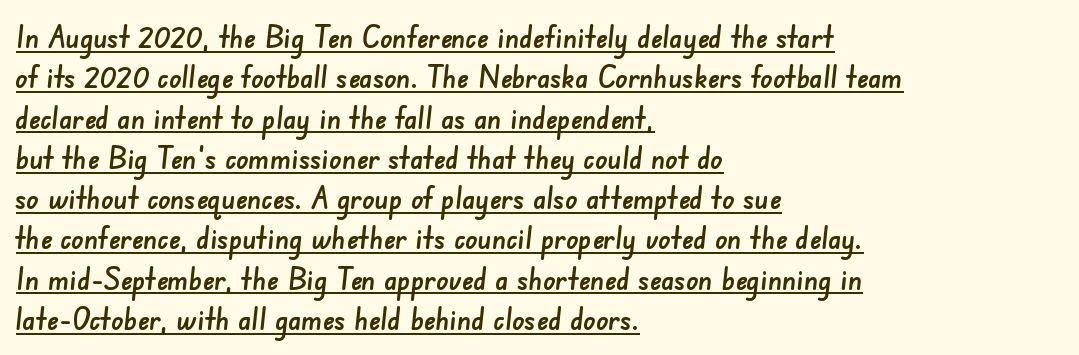
The line-height multiplier appears to be the usual default. Beneath each row of characters lies a ruled line. Spacing between characters is what you'd get straight out of the box. The rag falls on the right side of this text block. Looks like regular typesetting: each glyph gets only the width it needs.
